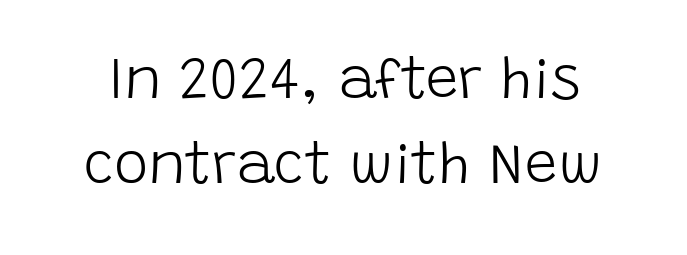
Stroke mass is kept to a normal reading level or below. Evenly set lines give the paragraph a standard silhouette. Lines of text with bare space underneath. Are there feet on the stems? There aren't — it's a sans.
